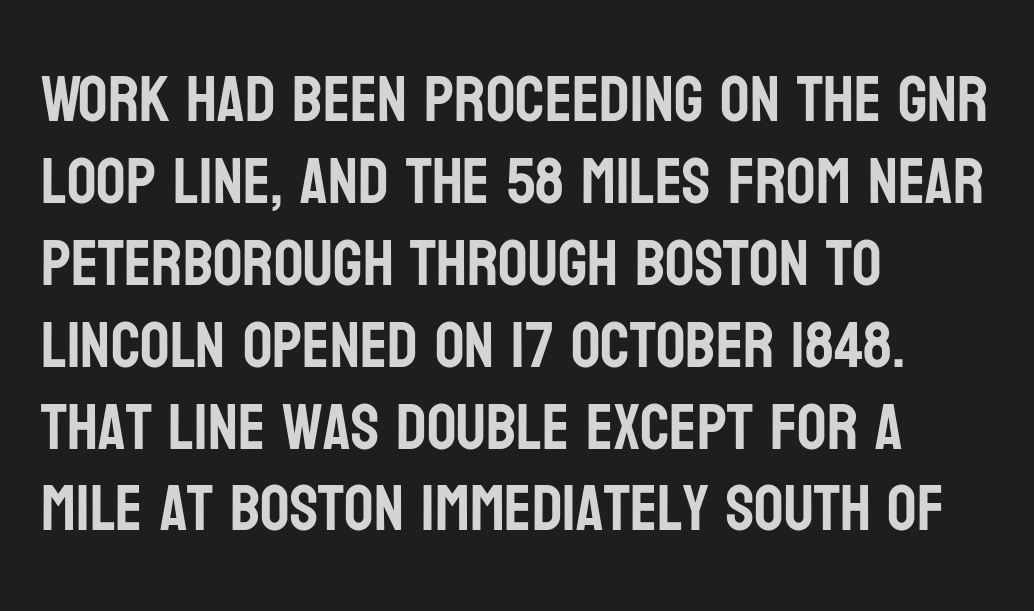
{"serif": "no", "italic": "no", "width": "condensed", "stroke_contrast": "low", "x_height": "large", "monospaced": "no", "underline": "no", "align": "left", "line_spacing": "normal", "line_spacing_ratio": 1.26, "letter_spacing": "normal", "letter_spacing_em": 0.0, "glyph_px": 65}
